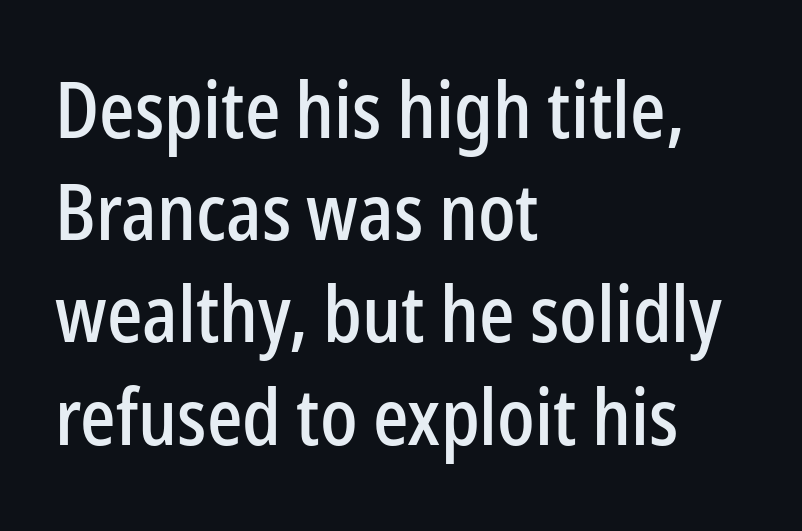
{"serif": "no", "italic": "no", "width": "condensed", "stroke_contrast": "low", "x_height": "medium", "monospaced": "no", "underline": "no", "align": "left", "line_spacing": "normal", "line_spacing_ratio": 1.31, "letter_spacing": "normal", "letter_spacing_em": 0.0, "glyph_px": 78}
